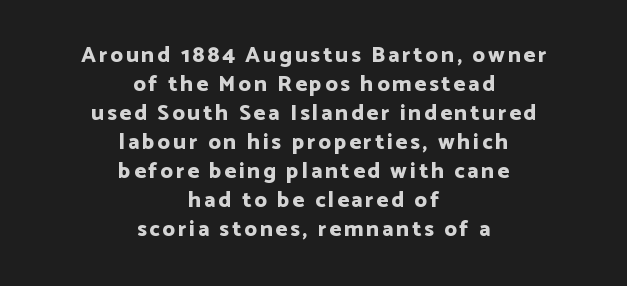
Plenty of ink on the page — the face is bold. Ascenders rise straight up at ninety degrees. Plain, unruled lines of type. Which margin do the lines hug? Neither — every line sits in the middle.
